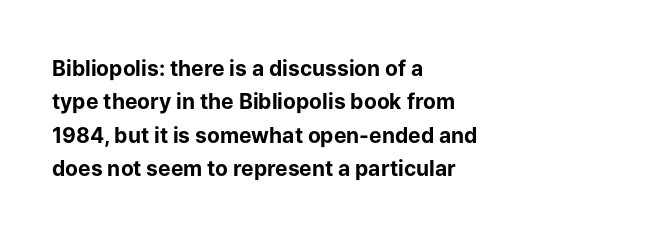
{"italic": "no", "bold": "yes", "underline": "no", "align": "left", "line_spacing": "normal", "line_spacing_ratio": 1.59, "letter_spacing": "normal", "letter_spacing_em": 0.0, "glyph_px": 21}
